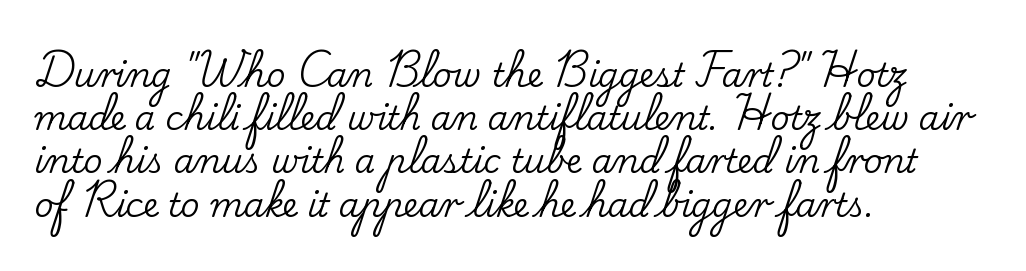
The image shows 33 px serif type; set left-aligned, normal line spacing (1.31x), normal letter spacing, not underlined; low stroke contrast and a small x-height.
